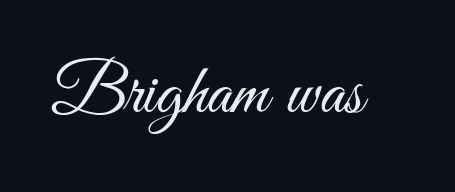
These lines are rendered in a variable-pitch font. The text was rendered using a sans face with plain stroke endings. Weight: regular or lighter. Letter spacing: default.
